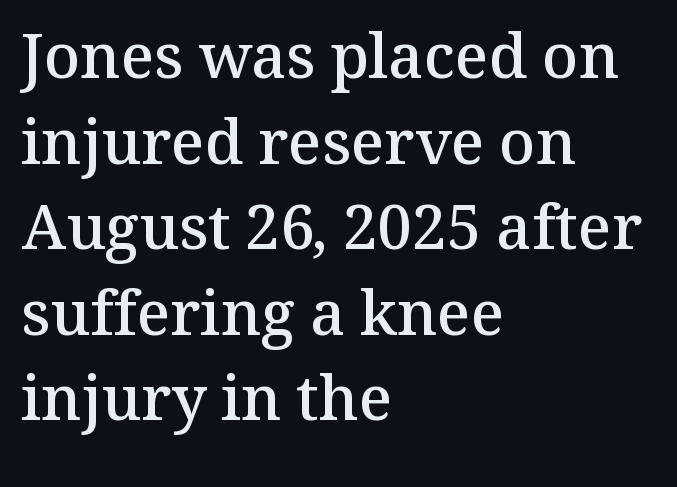
The image shows 62 px semibold serif type, upright; set left-aligned, normal line spacing (1.38x), normal letter spacing, not underlined; medium stroke contrast and a medium x-height.
